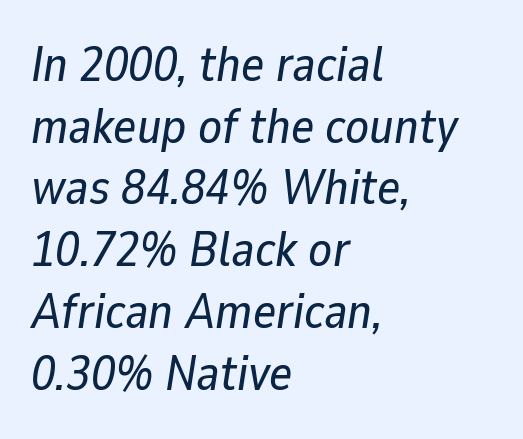
The image shows 49 px text type, italic (leaning right); set left-aligned, normal line spacing (1.26x), normal letter spacing, not underlined; low stroke contrast and a medium x-height.
